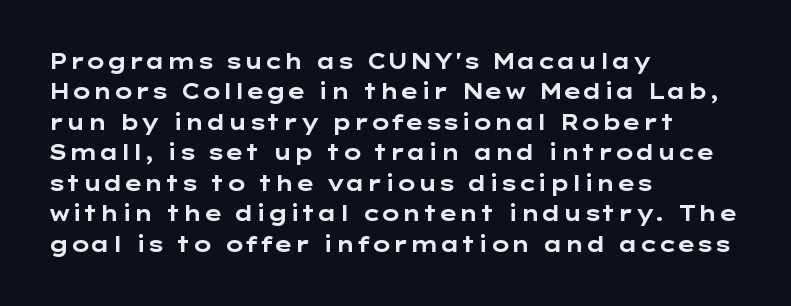
The image shows 21 px bold type, upright; set left-aligned, normal line spacing (1.45x), normal letter spacing, not underlined.
